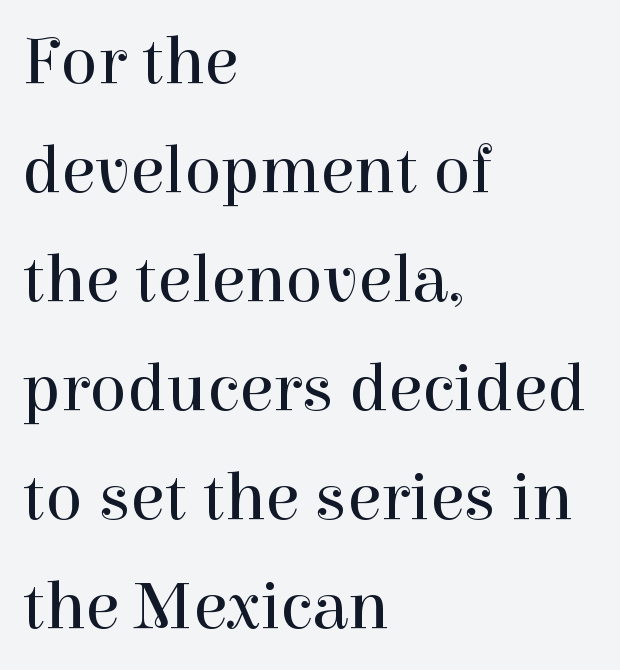
Q: Is the text bold? A: No.
Q: Is the text italic (slanted)? A: No, it is upright.
Q: Is the typeface a serif or a sans-serif typeface? A: Serif.
Q: Is the text underlined? A: No.
Q: How is the paragraph aligned? A: Left-aligned.
Q: Is the spacing between letters normal or unusually wide? A: Normal.
Q: Is the spacing between lines tight, normal or loose? A: Normal.
Q: Width (condensed, normal, or wide)? A: Normal.
Q: Stroke contrast? A: High.
Q: x-height? A: Medium.
Q: Monospaced? A: No.
